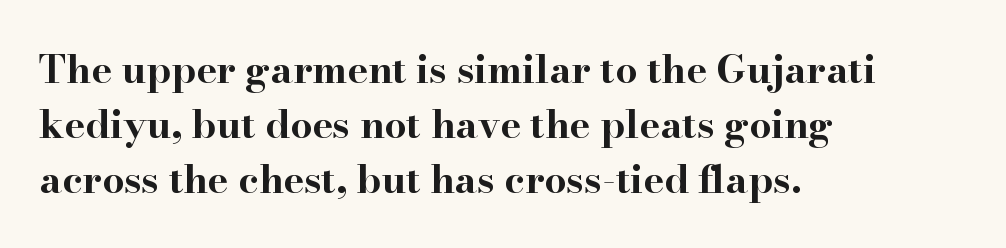
The image shows 39 px bold, wide serif type, upright; set left-aligned, normal line spacing (1.41x), normal letter spacing, not underlined; high stroke contrast and a small x-height.
